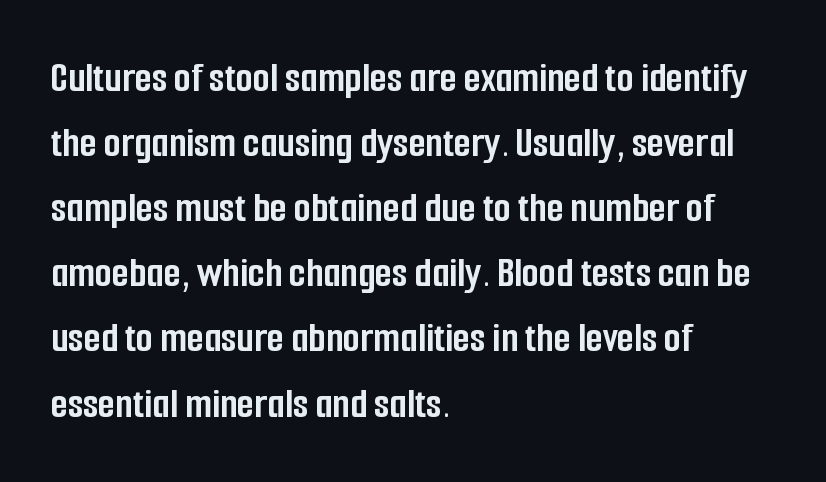
Q: Is the text bold? A: Yes.
Q: Is the text italic (slanted)? A: No, it is upright.
Q: Is the typeface a serif or a sans-serif typeface? A: Sans-serif.
Q: Is the text underlined? A: No.
Q: How is the paragraph aligned? A: Left-aligned.
Q: Is the spacing between letters normal or unusually wide? A: Normal.
Q: Is the spacing between lines tight, normal or loose? A: Normal.
Q: Width (condensed, normal, or wide)? A: Condensed.
Q: Stroke contrast? A: Low.
Q: x-height? A: Medium.
Q: Monospaced? A: No.
